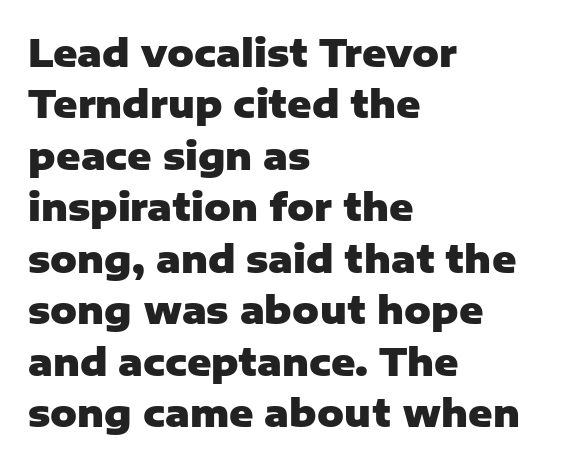
The image shows 37 px heavy sans-serif type, upright; set left-aligned, normal line spacing (1.39x), normal letter spacing, not underlined; low stroke contrast and a medium x-height.
